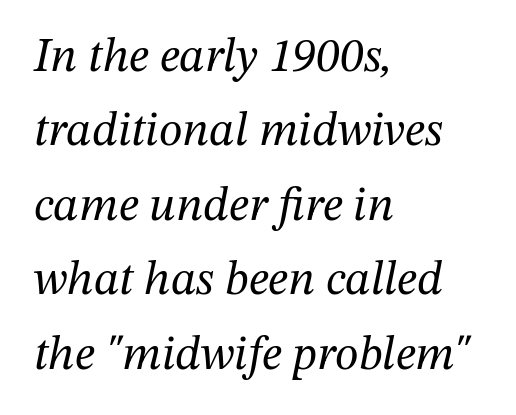
Are there feet on the stems? There are — it's a serif. Each line starts at the same left margin while the right side varies. Letters rest on an invisible, unmarked baseline. The passage shown is not bold in any degree. Slanted lettering throughout.
